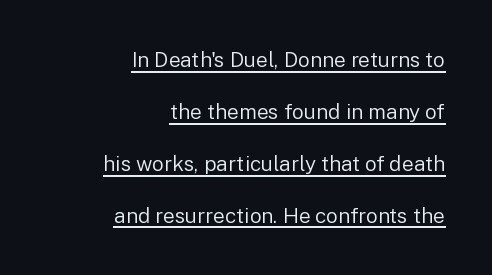
The font sits on the lighter half of the weight spectrum, regular included. A roman cut, with each character standing at attention. Notice how a bar underscores the lettering throughout. The compositor pushed each line to the right boundary. This rendering leaves character spacing at its baseline value.
